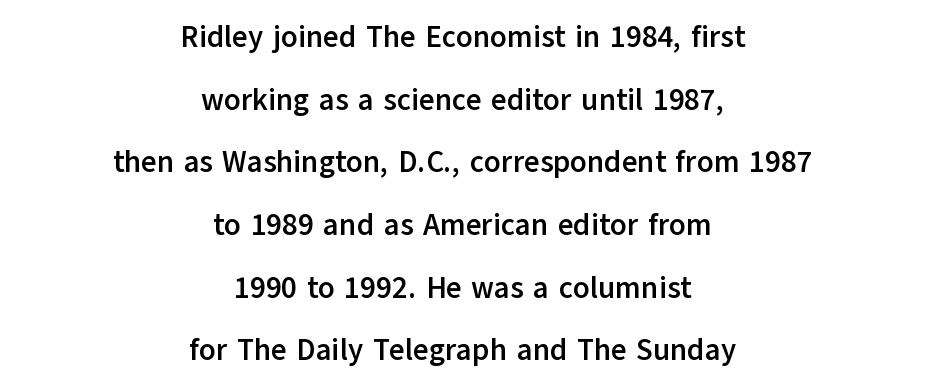
The image shows 30 px semibold sans-serif type, upright; set centered, loose line spacing (2.09x), normal letter spacing, not underlined; low stroke contrast and a medium x-height.
